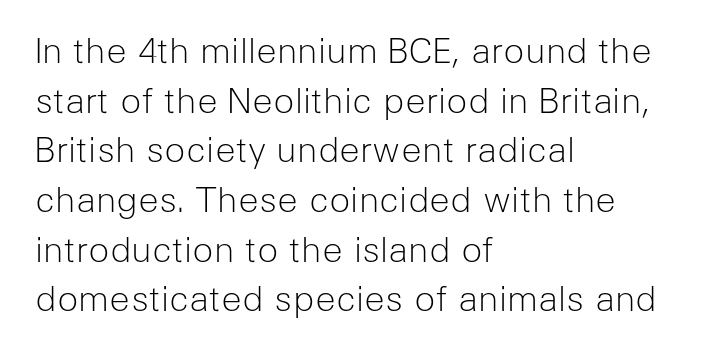
The image shows 35 px light sans-serif type, upright; set left-aligned, normal line spacing (1.42x), normal letter spacing, not underlined; low stroke contrast and a medium x-height.
